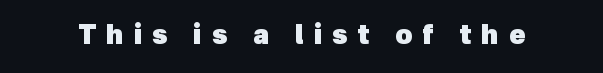
Q: Is the text bold? A: Yes.
Q: Is the text underlined? A: No.
Q: Is the spacing between letters normal or unusually wide? A: Unusually wide.
